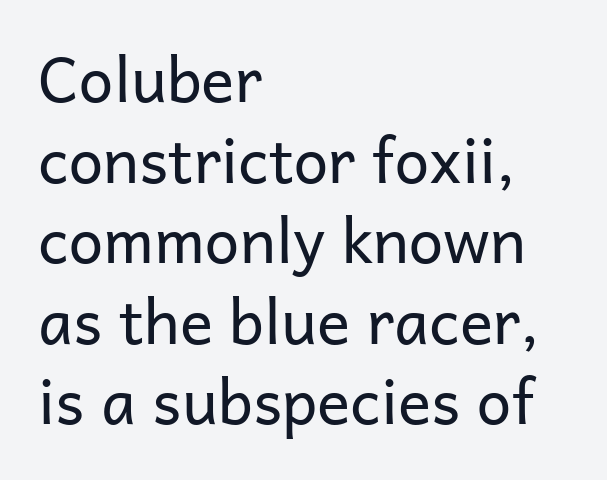
{"serif": "no", "italic": "no", "bold": "no", "weight": "regular", "width": "normal", "stroke_contrast": "low", "x_height": "medium", "monospaced": "no", "underline": "no", "align": "left", "line_spacing": "normal", "line_spacing_ratio": 1.3, "letter_spacing": "normal", "letter_spacing_em": 0.0, "glyph_px": 62}
